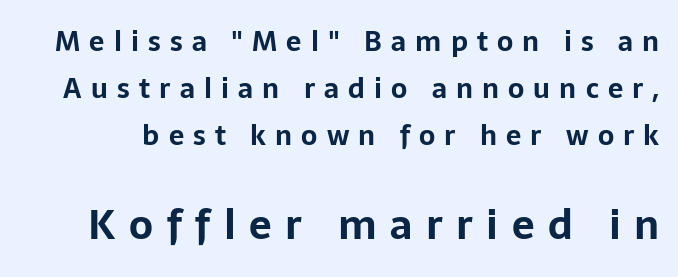
The image shows 40 px bold sans-serif type, upright; set line spacing 1.74x, unusually wide letter spacing (+0.34 em), not underlined; the second (bottom) block is 1.48x larger; low stroke contrast and a medium x-height.
